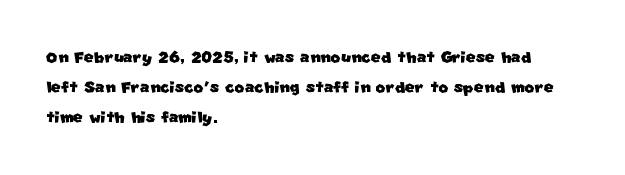
{"underline": "no", "align": "left", "line_spacing": "normal", "line_spacing_ratio": 1.44, "letter_spacing": "normal", "letter_spacing_em": 0.0, "glyph_px": 21}
